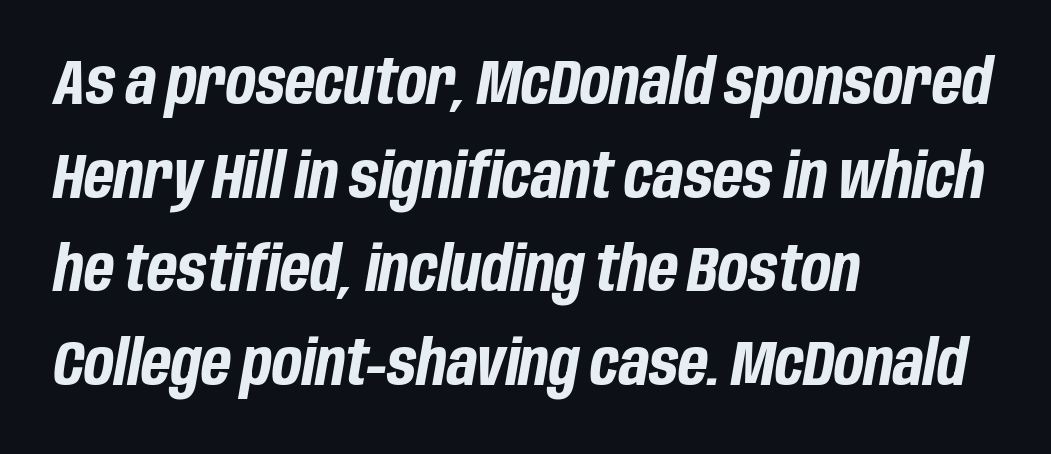
The image shows 62 px bold, condensed type, italic (leaning right); set left-aligned, normal line spacing (1.51x), normal letter spacing, not underlined; low stroke contrast and a large x-height.
